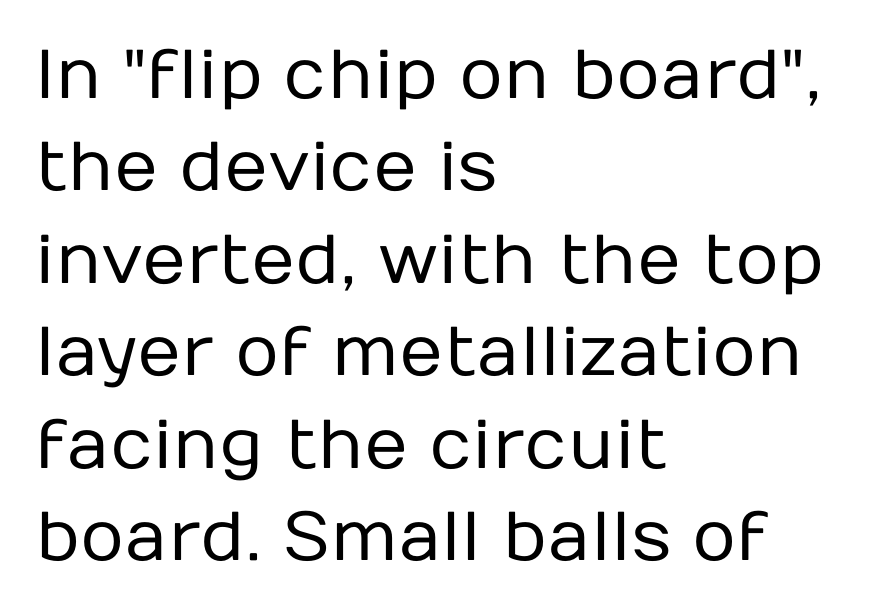
{"serif": "no", "italic": "no", "bold": "no", "weight": "regular", "width": "normal", "stroke_contrast": "low", "x_height": "medium", "monospaced": "no", "underline": "no", "align": "left", "line_spacing": "normal", "line_spacing_ratio": 1.34, "letter_spacing": "normal", "letter_spacing_em": 0.0, "glyph_px": 69}
